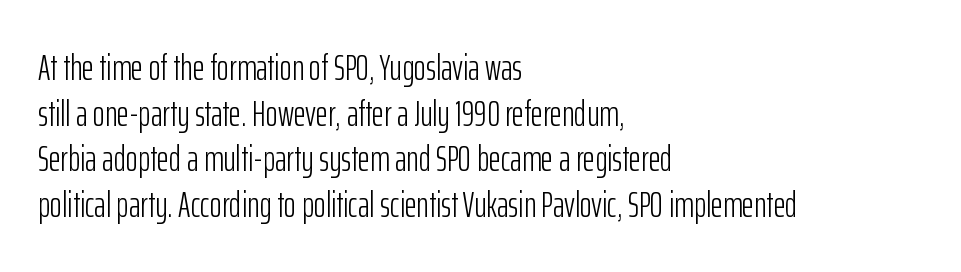
{"serif": "no", "italic": "no", "bold": "no", "weight": "light", "width": "condensed", "stroke_contrast": "low", "x_height": "medium", "monospaced": "no", "underline": "no", "align": "left", "line_spacing_ratio": 1.23, "letter_spacing": "normal", "letter_spacing_em": 0.0, "glyph_px": 37}
